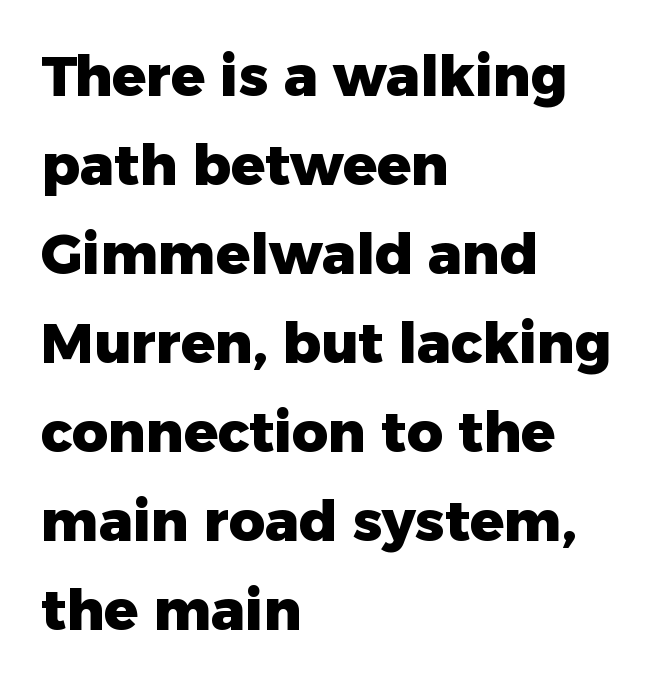
The image shows 56 px heavy sans-serif type, upright; set left-aligned, normal line spacing (1.59x), normal letter spacing, not underlined; low stroke contrast and a medium x-height.
